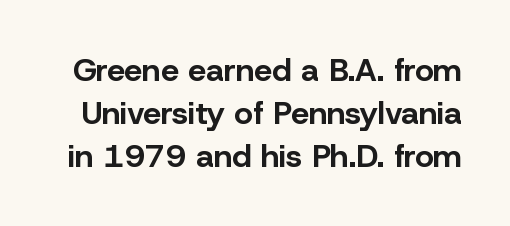
What's the leading like? Ordinary, nothing unusual. Characters follow at the spacing the type designer built in. Typographically, this falls in the sans-serif category. Heavy, bold letterforms. Posture: vertical.
